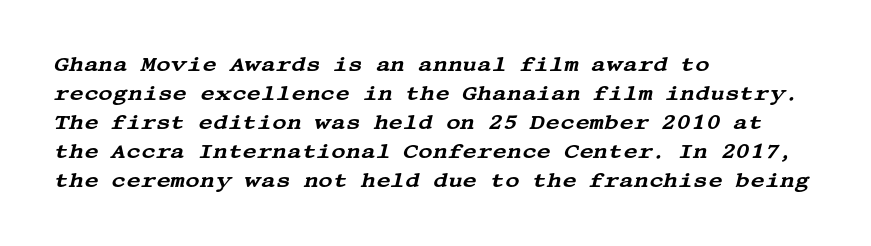
{"italic": "yes", "lean": "right", "slant_degrees": 13, "underline": "no", "align": "left", "line_spacing": "normal", "line_spacing_ratio": 1.45, "letter_spacing": "normal", "letter_spacing_em": 0.0, "glyph_px": 20}
